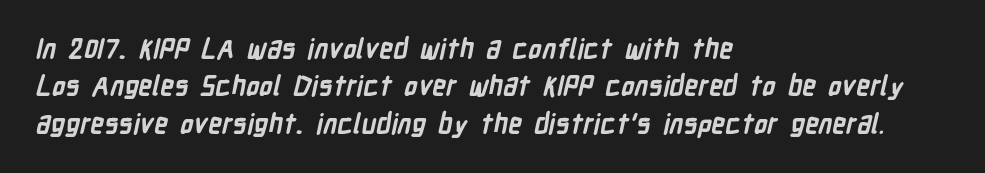
Is there much room between lines? A standard amount, neither cramped nor airy. Tracking value appears to be zero — textbook default spacing. No word sits above an underline. The setting favours the left margin, as ordinary paragraphs usually do. The rendering uses a bold face; every stroke is thick and dark.
